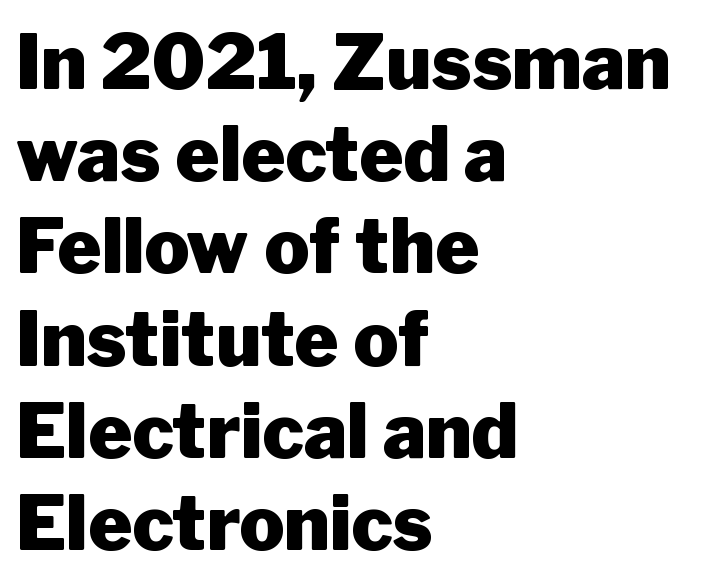
You could not count columns in this text — the font is proportionally spaced. The gap between lines stays unmarked. Where is the straight margin? On the left. The rendering uses a bold face; every stroke is thick and dark.
